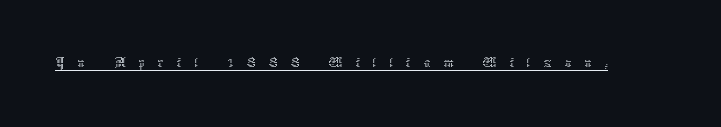
Q: Is the text bold? A: No.
Q: Is the text italic (slanted)? A: No, it is upright.
Q: Is the text underlined? A: Yes.
Q: Is the spacing between letters normal or unusually wide? A: Unusually wide.
Q: Width (condensed, normal, or wide)? A: Normal.
Q: Stroke contrast? A: Low.
Q: x-height? A: Medium.
Q: Monospaced? A: No.
